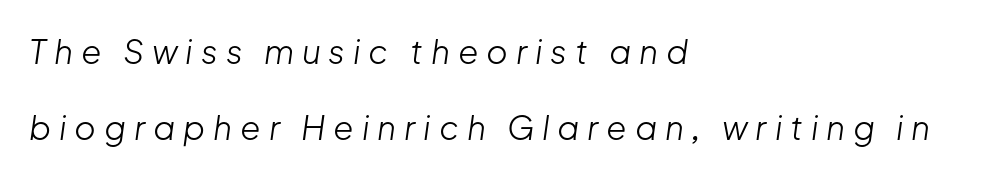
Q: Is the text bold? A: No.
Q: Is the text italic (slanted)? A: Yes, it leans right by about 8 degrees.
Q: Is the text underlined? A: No.
Q: How is the paragraph aligned? A: Left-aligned.
Q: Is the spacing between letters normal or unusually wide? A: Unusually wide.
Q: Is the spacing between lines tight, normal or loose? A: Loose.
Q: Width (condensed, normal, or wide)? A: Normal.
Q: Stroke contrast? A: Low.
Q: x-height? A: Medium.
Q: Monospaced? A: No.
